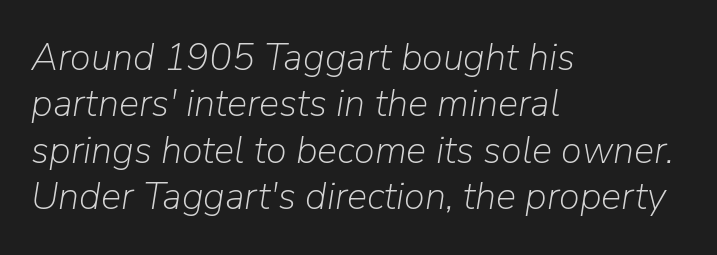
{"italic": "yes", "lean": "right", "slant_degrees": 9, "bold": "no", "weight": "light", "width": "normal", "stroke_contrast": "low", "x_height": "medium", "monospaced": "no", "underline": "no", "align": "left", "line_spacing_ratio": 1.22, "letter_spacing": "normal", "letter_spacing_em": 0.0, "glyph_px": 38}
